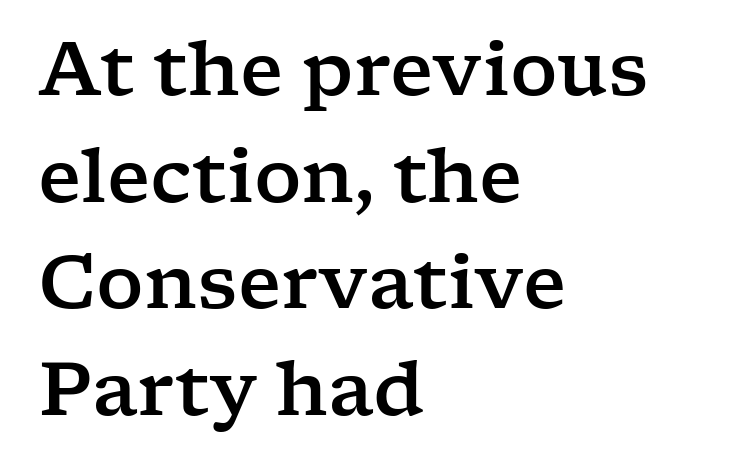
Q: Is the text italic (slanted)? A: No, it is upright.
Q: Is the typeface a serif or a sans-serif typeface? A: Serif.
Q: Is the text underlined? A: No.
Q: How is the paragraph aligned? A: Left-aligned.
Q: Is the spacing between letters normal or unusually wide? A: Normal.
Q: Is the spacing between lines tight, normal or loose? A: Normal.
Q: Width (condensed, normal, or wide)? A: Wide.
Q: Stroke contrast? A: Low.
Q: x-height? A: Medium.
Q: Monospaced? A: No.
